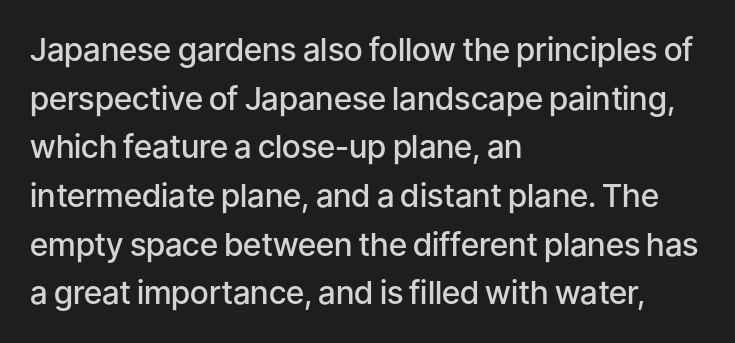
Q: Is the text bold? A: Semi-bold.
Q: Is the text italic (slanted)? A: No, it is upright.
Q: Is the typeface a serif or a sans-serif typeface? A: Sans-serif.
Q: Is the text underlined? A: No.
Q: How is the paragraph aligned? A: Left-aligned.
Q: Is the spacing between letters normal or unusually wide? A: Normal.
Q: Is the spacing between lines tight, normal or loose? A: Normal.
Q: Width (condensed, normal, or wide)? A: Normal.
Q: Stroke contrast? A: Low.
Q: x-height? A: Medium.
Q: Monospaced? A: No.
